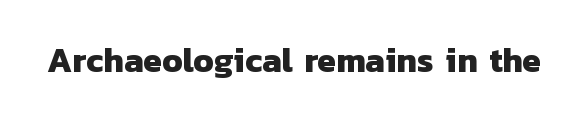
A typesetter would label this face a sans. The letters advance in unequal steps, a hallmark of proportional type. Each word holds together tightly as a unit, with standard inter-letter gaps. Only glyphs here, with clear space below each row.
